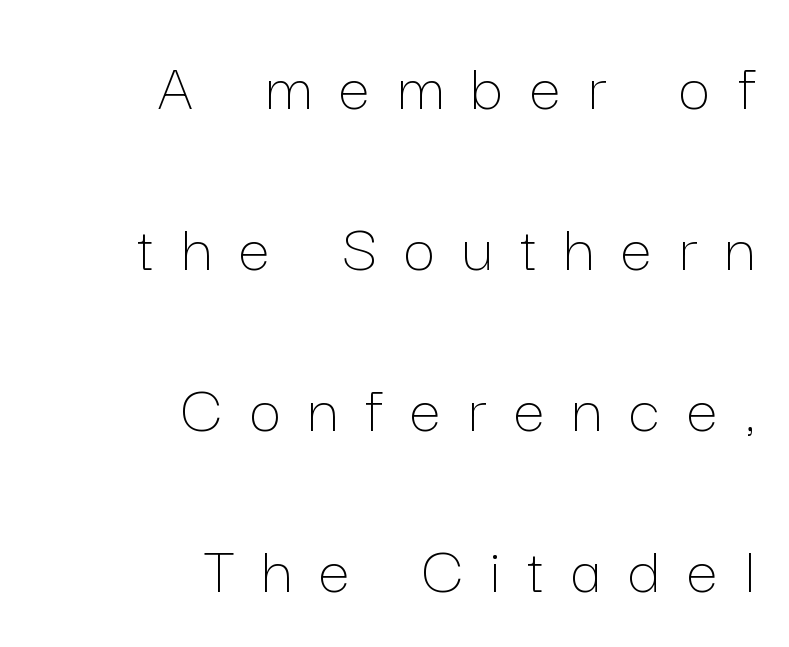
The image shows 70 px thin type, upright; set right-aligned, loose line spacing (2.3x), unusually wide letter spacing (+0.39 em), not underlined; low stroke contrast and a medium x-height.
